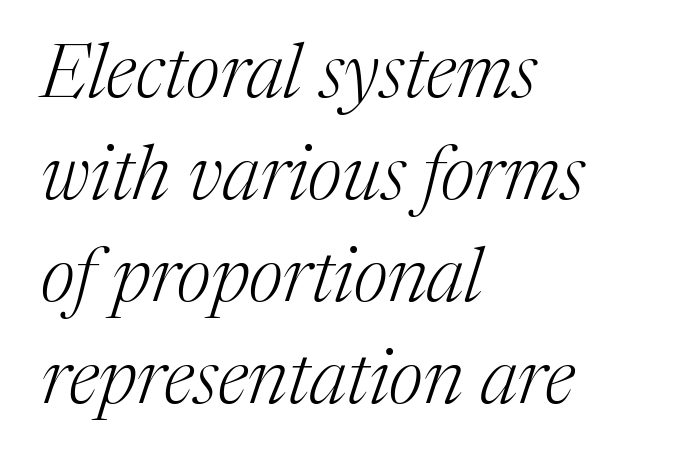
Lines of text with bare space underneath. Typographically, this falls in the serif category. Tracking value appears to be zero — textbook default spacing. Compared with typical paragraphs, the rows here are spaced about the same.
